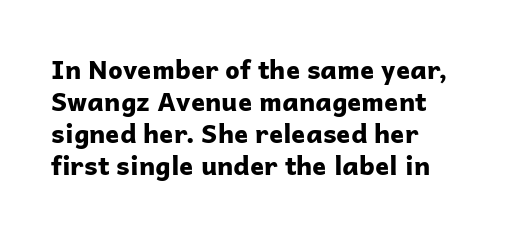
The image shows 26 px bold type, upright; set left-aligned, line spacing 1.23x, normal letter spacing, not underlined.
